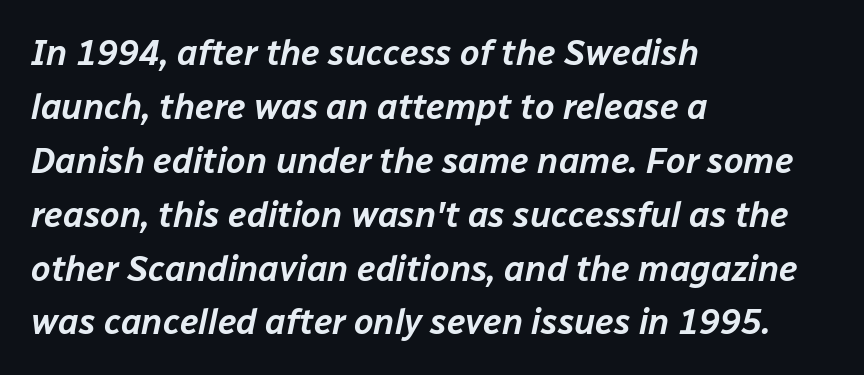
The image shows 35 px text type, italic (leaning right); set left-aligned, normal line spacing (1.54x), normal letter spacing, not underlined; low stroke contrast and a medium x-height.
